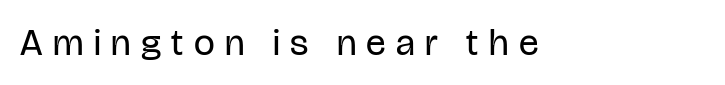
The image shows 37 px regular-weight, condensed sans-serif type, upright; set unusually wide letter spacing (+0.28 em), not underlined; low stroke contrast and a large x-height.
